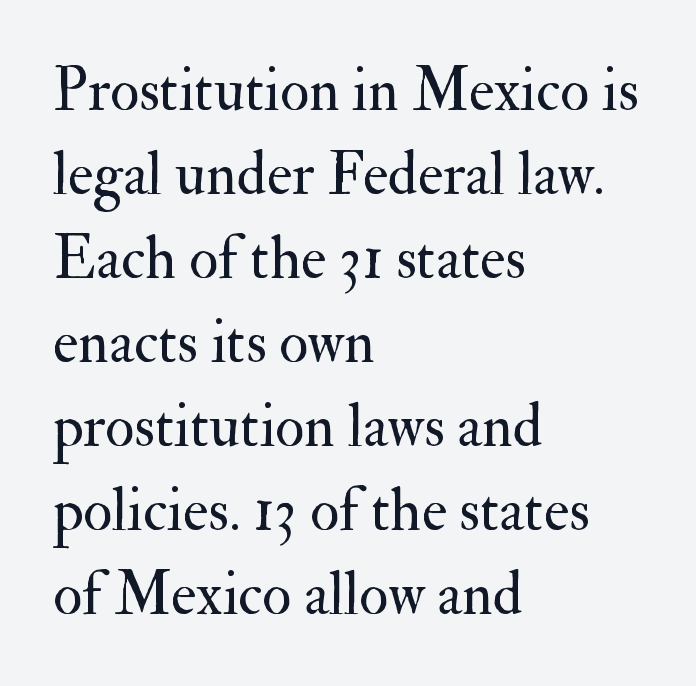
{"serif": "yes", "italic": "no", "bold": "no", "weight": "regular", "width": "normal", "stroke_contrast": "medium", "x_height": "small", "monospaced": "no", "underline": "no", "align": "left", "line_spacing": "normal", "line_spacing_ratio": 1.4, "letter_spacing": "normal", "letter_spacing_em": 0.0, "glyph_px": 60}
